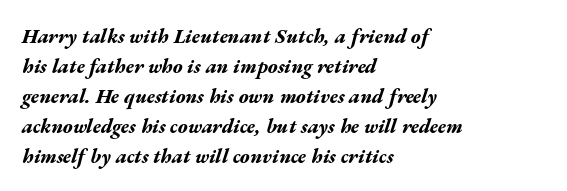
Q: Is the text bold? A: Yes.
Q: Is the text italic (slanted)? A: Yes, it leans right by about 17 degrees.
Q: Is the text underlined? A: No.
Q: How is the paragraph aligned? A: Left-aligned.
Q: Is the spacing between letters normal or unusually wide? A: Normal.
Q: Is the spacing between lines tight, normal or loose? A: Normal.
